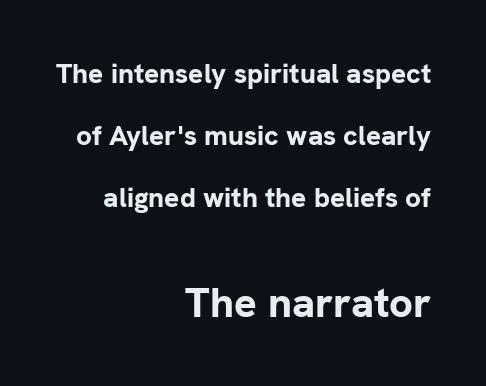
The letters carry no serifs — their stems end cleanly without finishing strokes. Does the bottom block carry the larger type? Yes, it does. Words appear dense and cohesive because spacing is normal. Here the designer chose a conventional face with non-uniform glyph widths. When letters stand straight like this, we call the style roman or upright.
